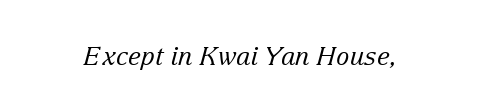
{"italic": "yes", "lean": "right", "slant_degrees": 15, "bold": "no", "underline": "no", "letter_spacing": "normal", "letter_spacing_em": 0.0, "glyph_px": 25}
